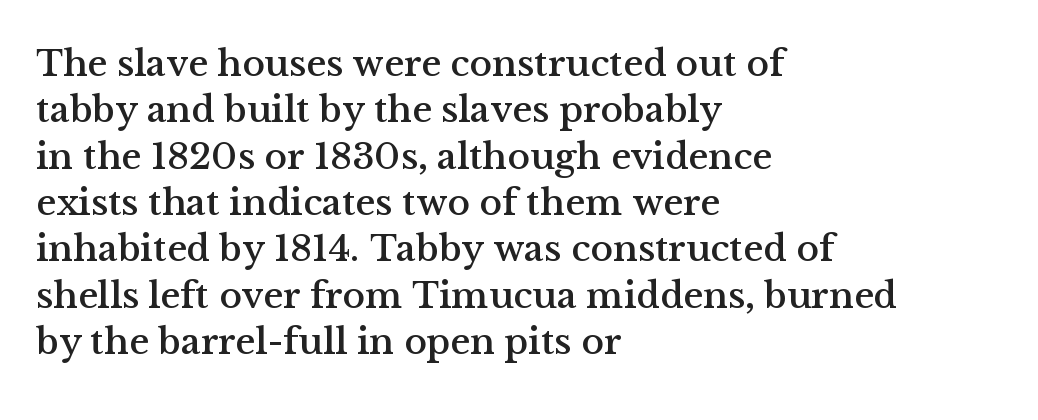
Q: Is the text italic (slanted)? A: No, it is upright.
Q: Is the typeface a serif or a sans-serif typeface? A: Serif.
Q: Is the text underlined? A: No.
Q: How is the paragraph aligned? A: Left-aligned.
Q: Is the spacing between letters normal or unusually wide? A: Normal.
Q: Width (condensed, normal, or wide)? A: Normal.
Q: Stroke contrast? A: Medium.
Q: x-height? A: Medium.
Q: Monospaced? A: No.
